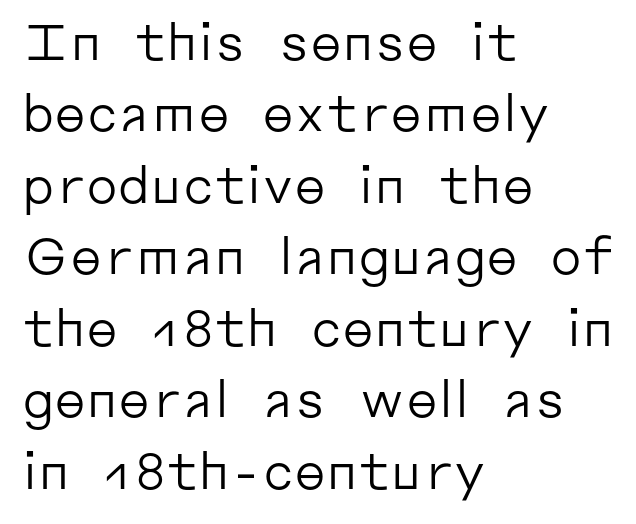
Q: Is the text bold? A: No.
Q: Is the text italic (slanted)? A: No, it is upright.
Q: Is the typeface a serif or a sans-serif typeface? A: Sans-serif.
Q: Is the text underlined? A: No.
Q: How is the paragraph aligned? A: Left-aligned.
Q: Is the spacing between letters normal or unusually wide? A: Normal.
Q: Is the spacing between lines tight, normal or loose? A: Normal.
Q: Width (condensed, normal, or wide)? A: Normal.
Q: Stroke contrast? A: Low.
Q: x-height? A: Medium.
Q: Monospaced? A: No.
